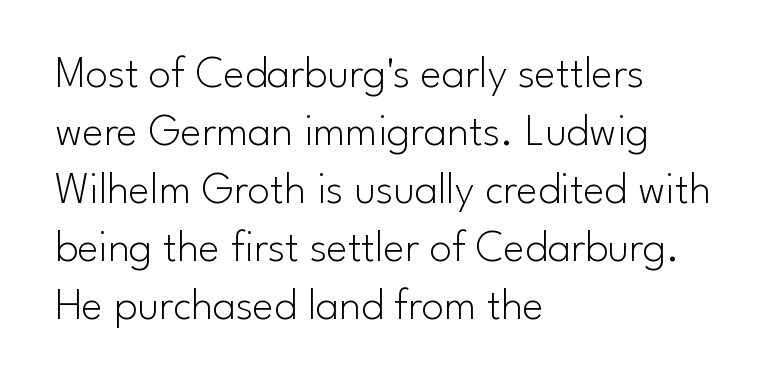
The image shows 45 px light sans-serif type, upright; set left-aligned, normal line spacing (1.29x), normal letter spacing, not underlined; low stroke contrast and a small x-height.
